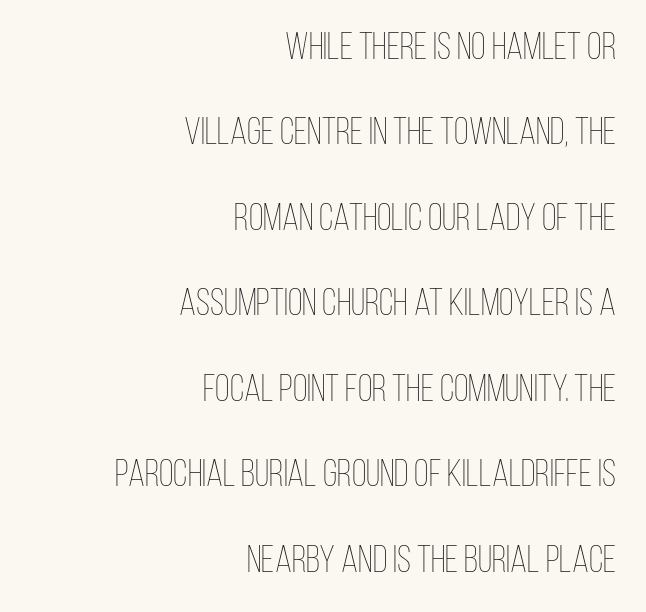
The font is comparable to plain body text, perhaps lighter. Horizontal bands of white between lines are thick stripes. Horizontal alignment here is rightward, an uncommon choice for prose. It's the straight-up-and-down kind of type. Default kerning and tracking; the words read as compact shapes.
